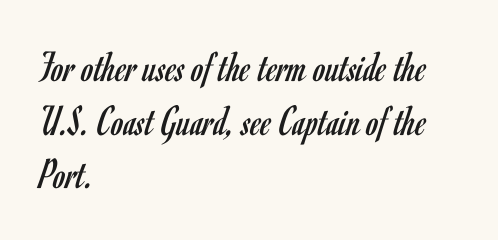
Q: Is the text bold? A: No.
Q: Is the text italic (slanted)? A: Yes.
Q: Is the typeface a serif or a sans-serif typeface? A: Sans-serif.
Q: Is the text underlined? A: No.
Q: How is the paragraph aligned? A: Left-aligned.
Q: Is the spacing between letters normal or unusually wide? A: Normal.
Q: Width (condensed, normal, or wide)? A: Condensed.
Q: Stroke contrast? A: Low.
Q: x-height? A: Small.
Q: Monospaced? A: No.
